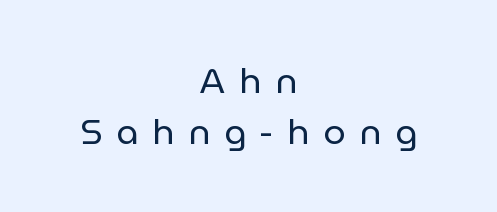
The image shows 35 px regular-weight sans-serif type, upright; set centered, normal line spacing (1.45x), unusually wide letter spacing (+0.4 em), not underlined; low stroke contrast and a medium x-height.
